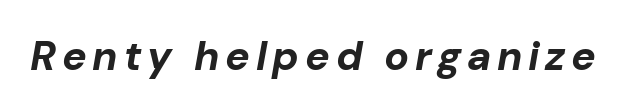
{"italic": "yes", "lean": "right", "slant_degrees": 10, "bold": "yes", "weight": "bold", "width": "normal", "stroke_contrast": "low", "x_height": "medium", "monospaced": "no", "underline": "no", "glyph_px": 41}
